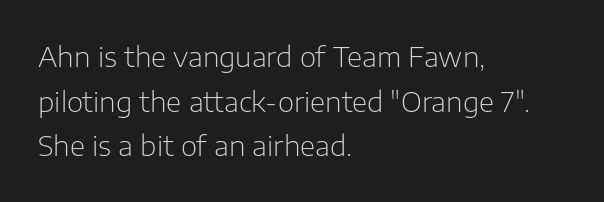
The image shows 28 px light sans-serif type, upright; set left-aligned, normal line spacing (1.59x), normal letter spacing, not underlined; low stroke contrast and a medium x-height.
